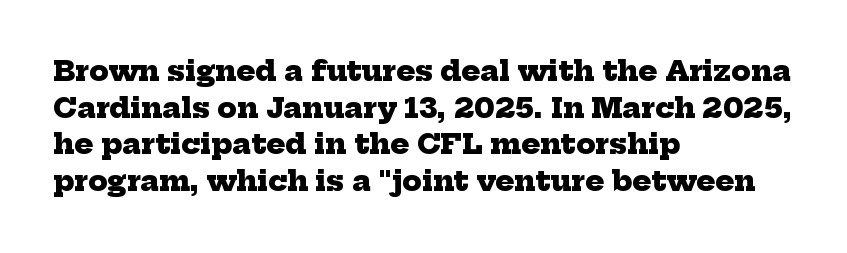
The zone under the glyphs is completely vacant. The font family rendered here belongs to the serif group. A classic flush-left, rag-right setting is used for this passage. Set as a true bold cut, around the 700 mark.
